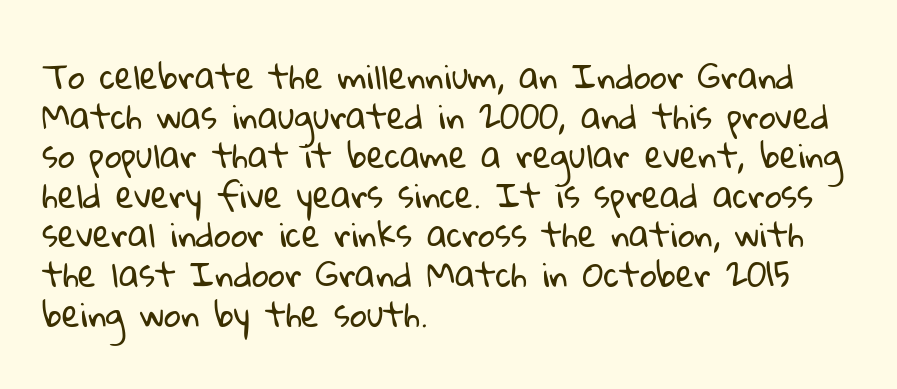
{"serif": "no", "bold": "no", "weight": "regular", "width": "normal", "stroke_contrast": "low", "x_height": "medium", "monospaced": "no", "underline": "no", "align": "left", "line_spacing_ratio": 1.2, "letter_spacing": "normal", "letter_spacing_em": 0.0, "glyph_px": 33}
